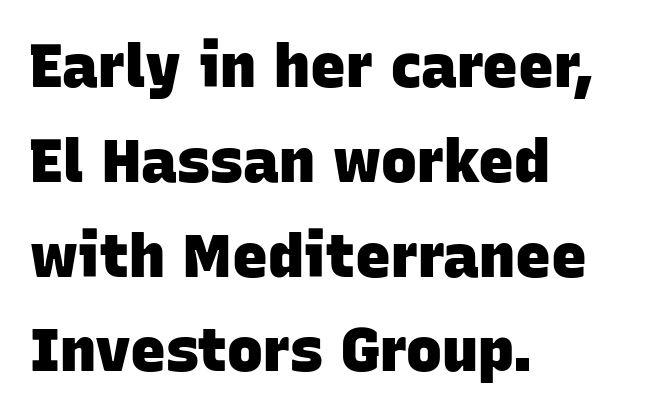
{"serif": "no", "bold": "yes", "weight": "heavy", "width": "normal", "stroke_contrast": "low", "x_height": "large", "monospaced": "no", "underline": "no", "align": "left", "line_spacing": "normal", "line_spacing_ratio": 1.58, "letter_spacing": "normal", "letter_spacing_em": 0.0, "glyph_px": 60}
